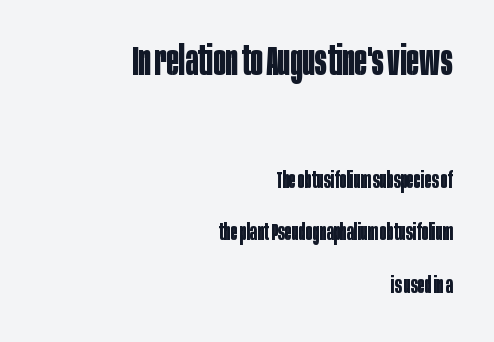
The image shows 41 px bold, condensed sans-serif type, upright; set right-aligned, loose line spacing (2.29x), normal letter spacing, not underlined; the first (top) block is 1.78x larger; low stroke contrast and a large x-height.
